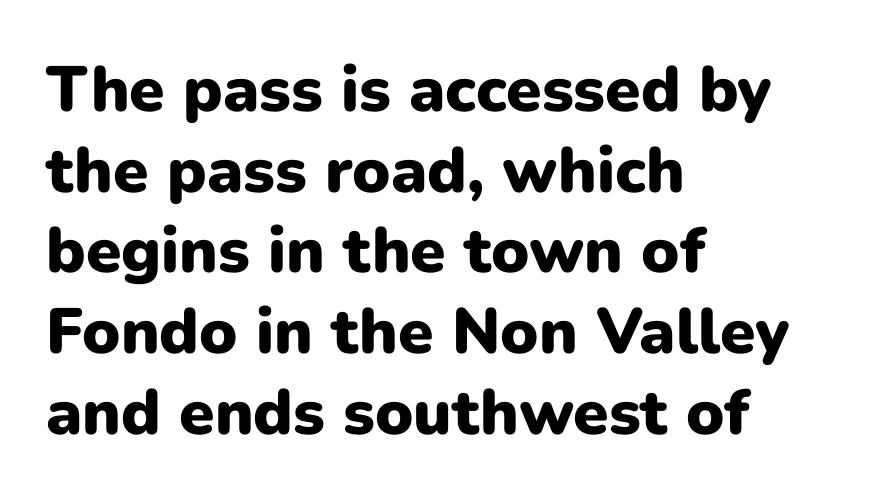
Posture: upright roman. Descenders are the only things crossing below the line. The face used here is proportionally spaced, like ordinary book or web type. Short and long lines alike share a common starting point at left.
